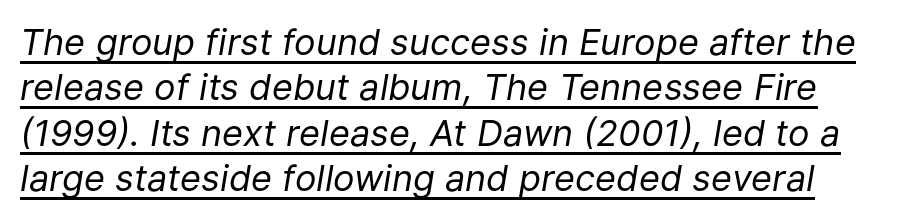
{"italic": "yes", "lean": "right", "slant_degrees": 9, "bold": "no", "weight": "regular", "width": "normal", "stroke_contrast": "low", "x_height": "medium", "monospaced": "no", "underline": "yes", "line_spacing": "normal", "line_spacing_ratio": 1.26, "letter_spacing": "normal", "letter_spacing_em": 0.0, "glyph_px": 36}
